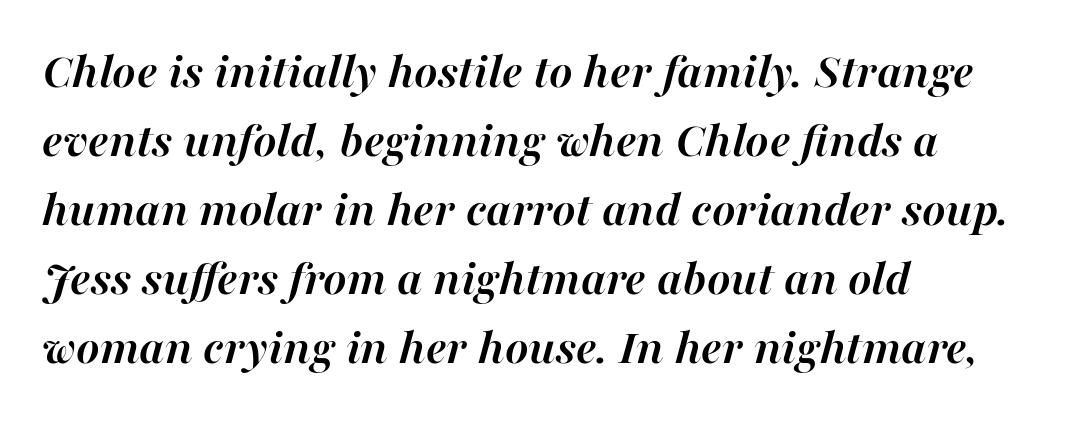
{"italic": "yes", "lean": "right", "slant_degrees": 16, "bold": "yes", "weight": "semibold", "width": "normal", "stroke_contrast": "high", "x_height": "medium", "monospaced": "no", "underline": "no", "align": "left", "line_spacing": "normal", "line_spacing_ratio": 1.38, "letter_spacing": "normal", "letter_spacing_em": 0.0, "glyph_px": 50}
